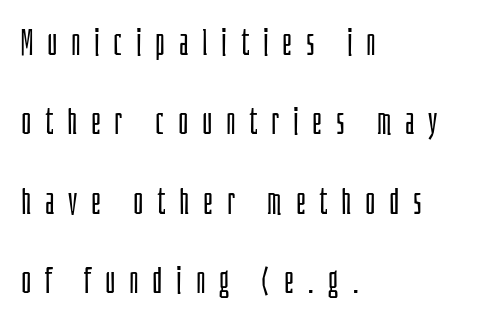
Is there any slant? The stems are plumb. Note the varied advance widths — an 'i' is clearly narrower than an 'm'. Descender tails drop into unmarked territory. Each new line begins a long way beneath the previous one. Look at the bottom of the vertical strokes: they stop flat, with no serifs. A student would call this left alignment; a typographer would say flush left, rag right.
